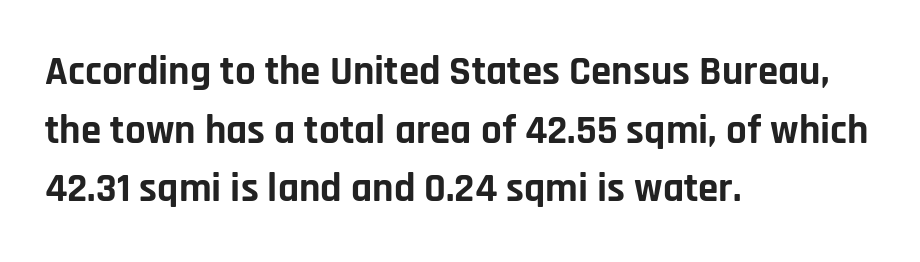
Q: Is the text bold? A: Yes.
Q: Is the text italic (slanted)? A: No, it is upright.
Q: Is the typeface a serif or a sans-serif typeface? A: Sans-serif.
Q: Is the text underlined? A: No.
Q: How is the paragraph aligned? A: Left-aligned.
Q: Is the spacing between letters normal or unusually wide? A: Normal.
Q: Is the spacing between lines tight, normal or loose? A: Normal.
Q: Width (condensed, normal, or wide)? A: Normal.
Q: Stroke contrast? A: Low.
Q: x-height? A: Large.
Q: Monospaced? A: No.
